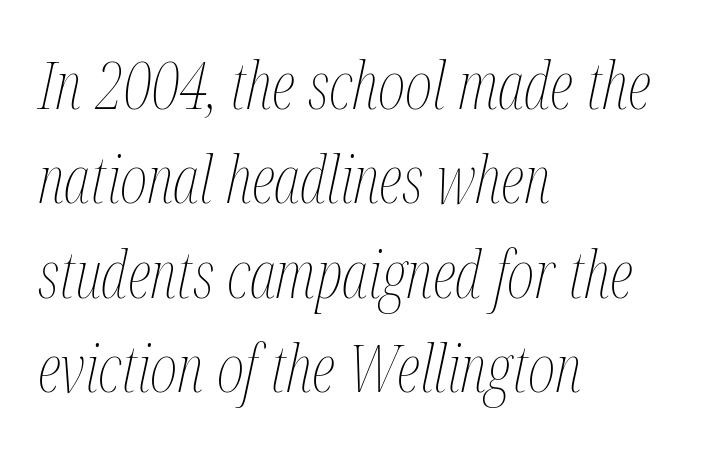
The image shows 66 px thin, condensed type, italic (leaning right); set left-aligned, normal line spacing (1.43x), normal letter spacing, not underlined; medium stroke contrast and a medium x-height.
